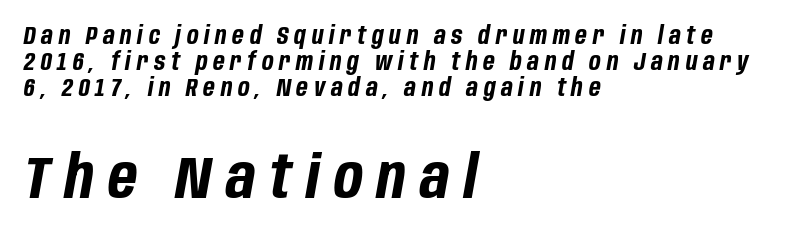
Q: Is the text bold? A: Yes.
Q: Is the text italic (slanted)? A: Yes, it leans right by about 10 degrees.
Q: Is the text underlined? A: No.
Q: How is the paragraph aligned? A: Left-aligned.
Q: Is the spacing between letters normal or unusually wide? A: Unusually wide.
Q: Is the spacing between lines tight, normal or loose? A: Tight.
Q: Which block of text is set in a larger size, the first (top) or the second (bottom)? A: The second (bottom) one.
Q: Width (condensed, normal, or wide)? A: Condensed.
Q: Stroke contrast? A: Low.
Q: x-height? A: Large.
Q: Monospaced? A: No.
